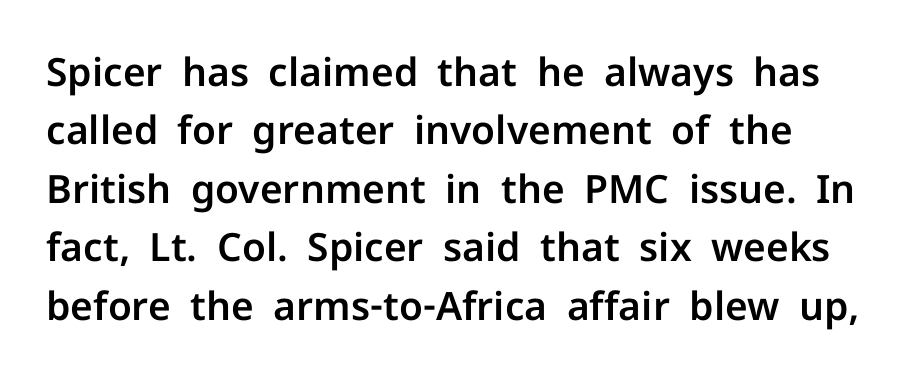
{"serif": "no", "italic": "no", "width": "normal", "stroke_contrast": "low", "x_height": "medium", "monospaced": "no", "underline": "no", "line_spacing": "normal", "line_spacing_ratio": 1.5, "letter_spacing": "normal", "letter_spacing_em": 0.0, "glyph_px": 39}
